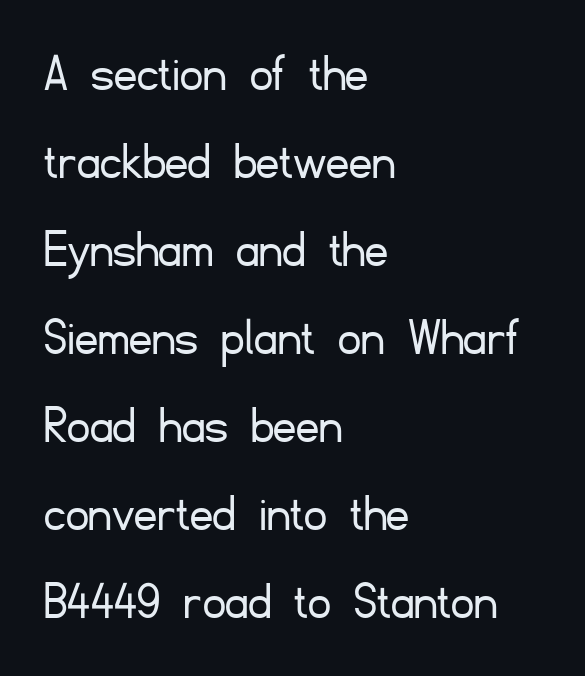
{"serif": "no", "italic": "no", "bold": "no", "weight": "light", "width": "normal", "stroke_contrast": "low", "x_height": "small", "monospaced": "no", "underline": "no", "align": "left", "line_spacing": "normal", "line_spacing_ratio": 1.57, "letter_spacing": "normal", "letter_spacing_em": 0.0, "glyph_px": 56}
